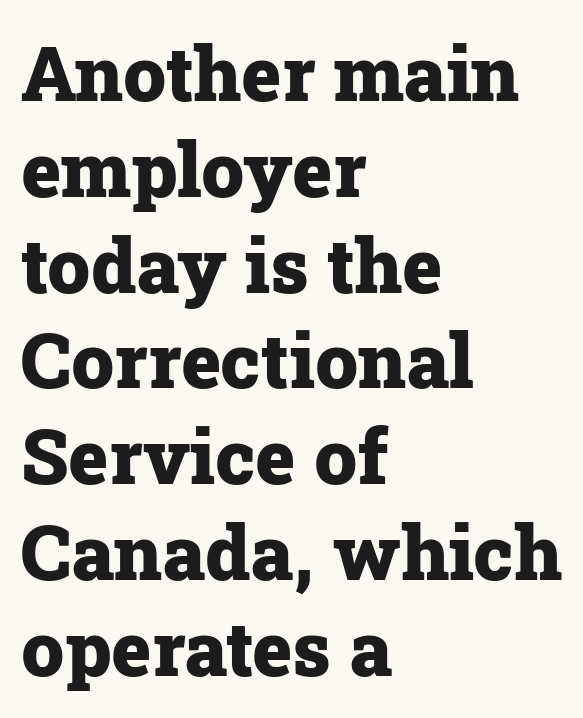
The image shows 76 px heavy serif type, upright; set left-aligned, normal line spacing (1.26x), normal letter spacing, not underlined; low stroke contrast and a medium x-height.
